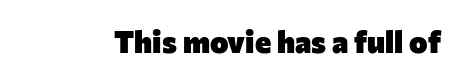
Think of a printed novel: that variable character pitch is what you see here. A roman cut, with each character standing at attention. The designer went with a sans here, leaving each stem footless. Anything drawn beneath the words? Only blank space. Characters follow at the spacing the type designer built in. The passage shown is emphatically bold.
